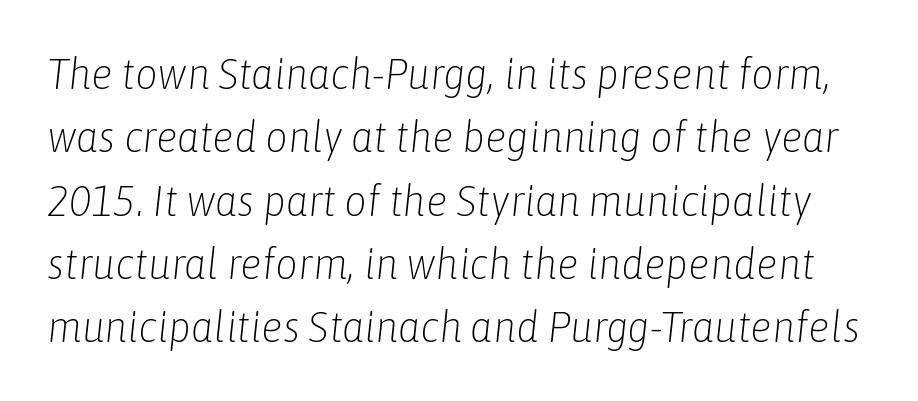
Q: Is the text bold? A: No.
Q: Is the text italic (slanted)? A: Yes, it leans right by about 6 degrees.
Q: Is the text underlined? A: No.
Q: Is the spacing between letters normal or unusually wide? A: Normal.
Q: Is the spacing between lines tight, normal or loose? A: Normal.
Q: Width (condensed, normal, or wide)? A: Condensed.
Q: Stroke contrast? A: Low.
Q: x-height? A: Medium.
Q: Monospaced? A: No.
